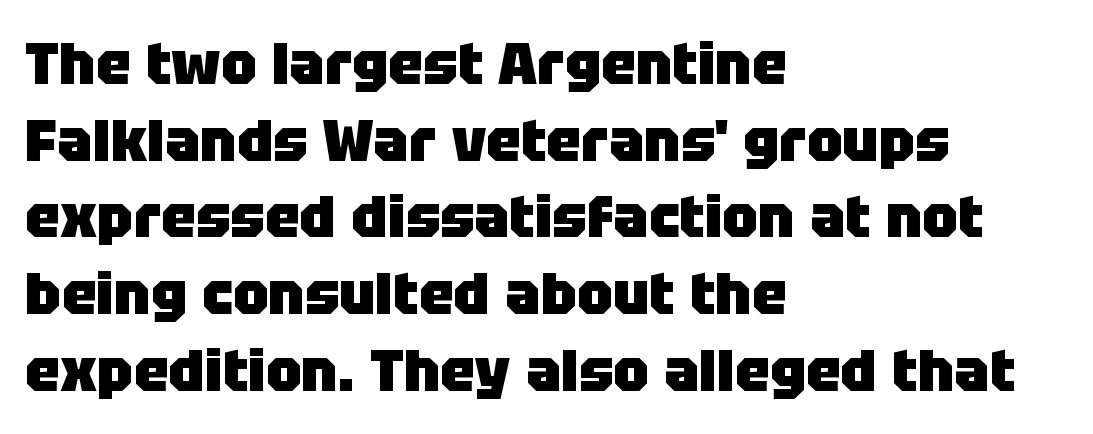
Q: Is the text bold? A: Yes.
Q: Is the text italic (slanted)? A: No, it is upright.
Q: Is the typeface a serif or a sans-serif typeface? A: Sans-serif.
Q: Is the text underlined? A: No.
Q: How is the paragraph aligned? A: Left-aligned.
Q: Is the spacing between letters normal or unusually wide? A: Normal.
Q: Is the spacing between lines tight, normal or loose? A: Normal.
Q: Width (condensed, normal, or wide)? A: Normal.
Q: Stroke contrast? A: Low.
Q: x-height? A: Large.
Q: Monospaced? A: No.
